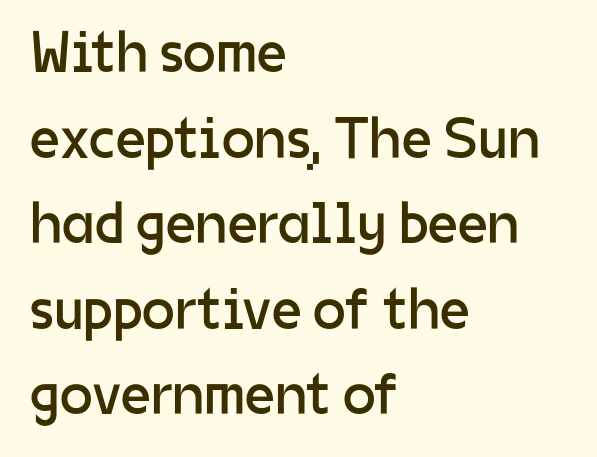
Nope, not italic — everything's standing straight. The face used here is proportionally spaced, like ordinary book or web type. Nothing sits at the stroke ends, so this counts as sans-serif. Short note: letters normally spaced. Check the space under the baseline: it is left empty. No letter is thick-stroked: the sample isn't bold.
